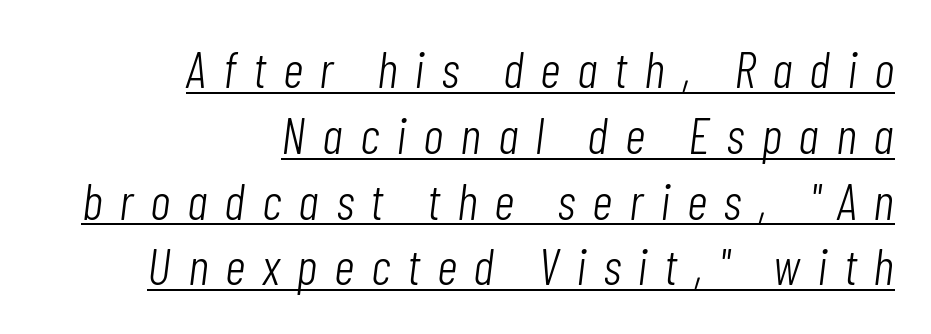
Q: Is the text bold? A: No.
Q: Is the text italic (slanted)? A: Yes, it leans right by about 7 degrees.
Q: Is the text underlined? A: Yes.
Q: How is the paragraph aligned? A: Right-aligned.
Q: Is the spacing between letters normal or unusually wide? A: Unusually wide.
Q: Is the spacing between lines tight, normal or loose? A: Normal.
Q: Width (condensed, normal, or wide)? A: Condensed.
Q: Stroke contrast? A: Low.
Q: x-height? A: Medium.
Q: Monospaced? A: No.
